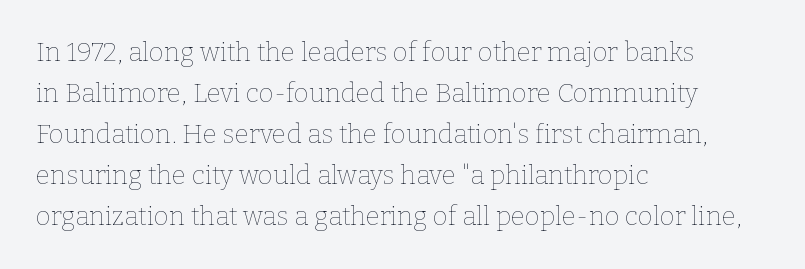
The words here are not underlined. Unbolded letterforms with no extra heft. Quick note: interline space is typical. These lines stack with their left ends in a neat column. Ordinary non-slanted type is in use. Here the glyphs are tracked normally, forming tight word shapes.
